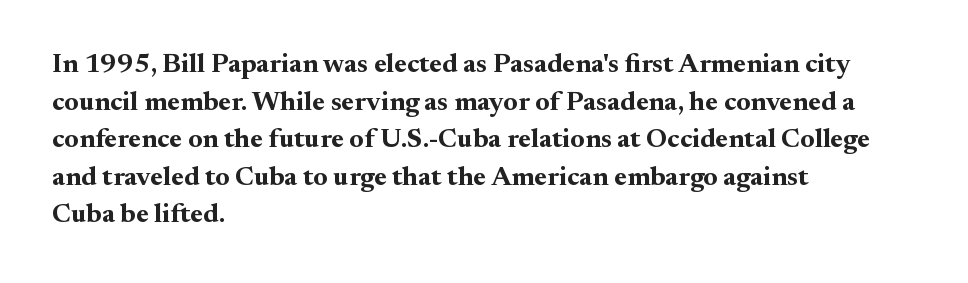
{"italic": "no", "bold": "yes", "underline": "no", "align": "left", "line_spacing": "normal", "line_spacing_ratio": 1.39, "letter_spacing": "normal", "letter_spacing_em": 0.0, "glyph_px": 27}
